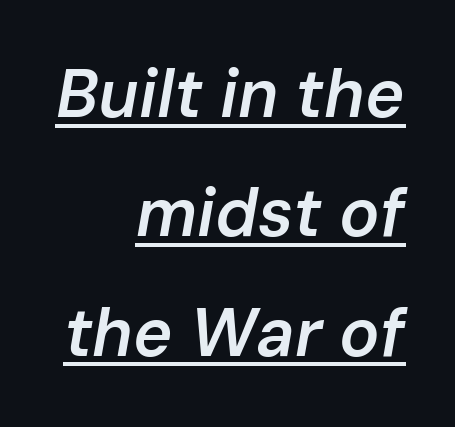
Caption: standard tracking, unaltered. Students, observe the line beneath the letters — that is underlining. Is the type slanted? Yes — the strokes lean at a clear angle. A flush-right, rag-left setting is used for this passage. Summary of weight: moderately heavy, a semibold.
